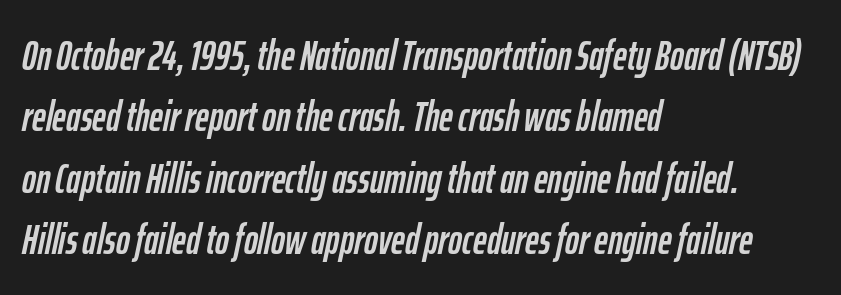
The image shows 42 px condensed type, italic (leaning right); set left-aligned, normal line spacing (1.46x), normal letter spacing, not underlined; low stroke contrast and a medium x-height.
